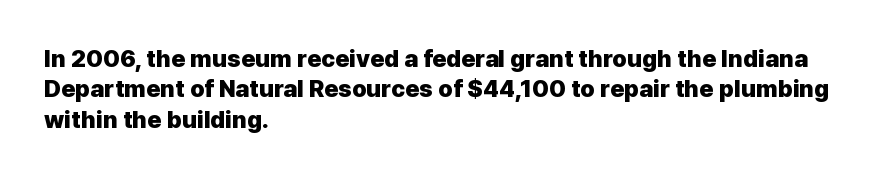
Q: Is the text bold? A: Yes.
Q: Is the text italic (slanted)? A: No, it is upright.
Q: Is the text underlined? A: No.
Q: How is the paragraph aligned? A: Left-aligned.
Q: Is the spacing between letters normal or unusually wide? A: Normal.
Q: Is the spacing between lines tight, normal or loose? A: Normal.
